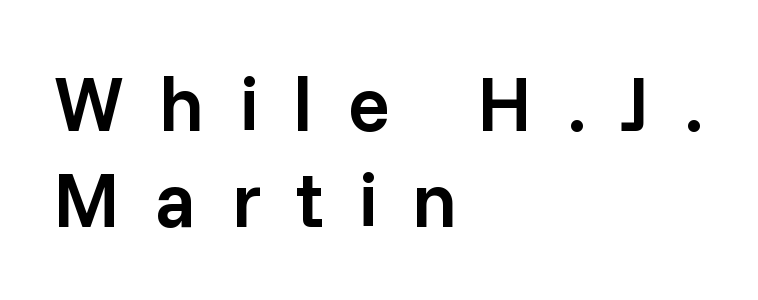
Q: Is the text bold? A: Semi-bold.
Q: Is the text italic (slanted)? A: No, it is upright.
Q: Is the typeface a serif or a sans-serif typeface? A: Sans-serif.
Q: Is the text underlined? A: No.
Q: How is the paragraph aligned? A: Left-aligned.
Q: Is the spacing between letters normal or unusually wide? A: Unusually wide.
Q: Width (condensed, normal, or wide)? A: Normal.
Q: Stroke contrast? A: Low.
Q: x-height? A: Medium.
Q: Monospaced? A: No.
